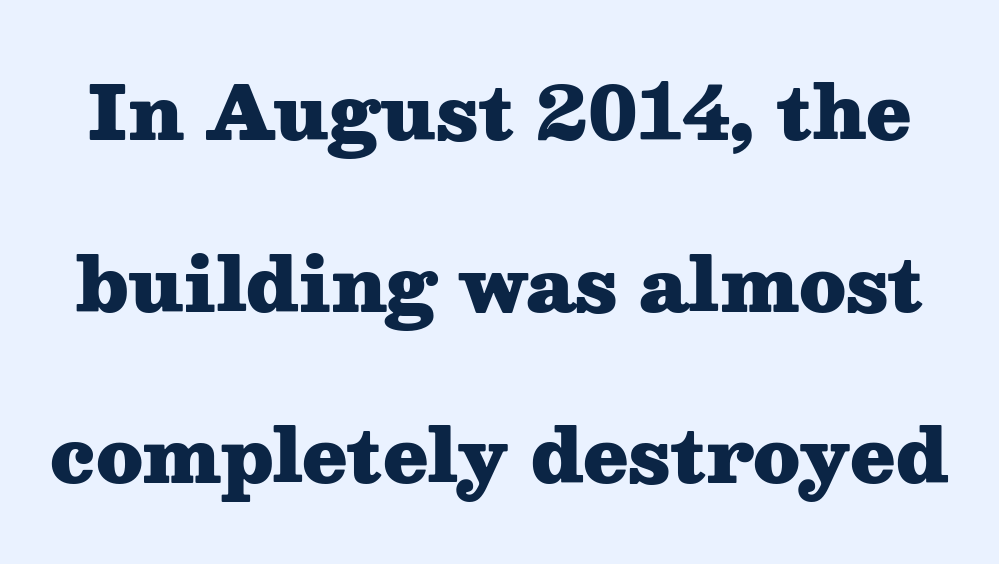
{"serif": "yes", "italic": "no", "bold": "yes", "weight": "heavy", "width": "wide", "stroke_contrast": "medium", "x_height": "medium", "monospaced": "no", "underline": "no", "line_spacing": "loose", "line_spacing_ratio": 2.35, "letter_spacing": "normal", "letter_spacing_em": 0.0, "glyph_px": 73}
